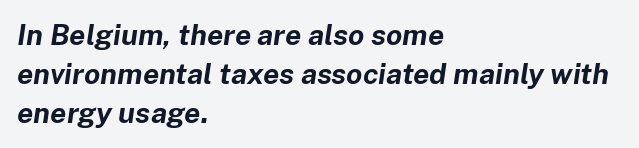
Is the letter spacing exaggerated? No — it looks like the ordinary default. Which margin do the lines hug? The left one — the right edge is uneven. Baseline-to-baseline distance is the conventional proportion of letter height. Is the type slanted? Yes — the strokes lean at a clear angle. Plenty of ink on the page — the face is bold.
